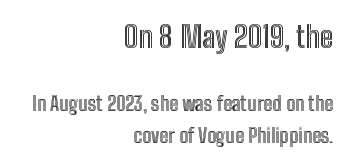
{"italic": "no", "width": "condensed", "x_height": "medium", "monospaced": "no", "underline": "no", "align": "right", "line_spacing": "normal", "line_spacing_ratio": 1.63, "letter_spacing": "normal", "letter_spacing_em": 0.0, "larger_block": "first", "size_ratio": 1.5, "glyph_px": 30}
